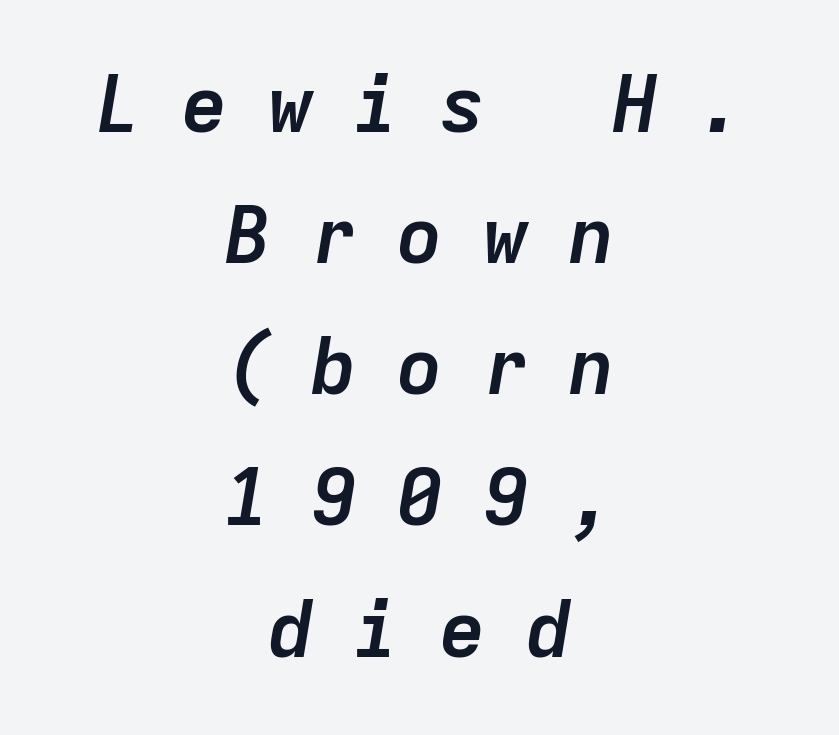
Q: Is the text bold? A: Yes.
Q: Is the text italic (slanted)? A: Yes, it leans right by about 9 degrees.
Q: Is the text underlined? A: No.
Q: How is the paragraph aligned? A: Centered.
Q: Is the spacing between letters normal or unusually wide? A: Unusually wide.
Q: Is the spacing between lines tight, normal or loose? A: Normal.
Q: Width (condensed, normal, or wide)? A: Normal.
Q: Stroke contrast? A: Low.
Q: x-height? A: Medium.
Q: Monospaced? A: Yes.
